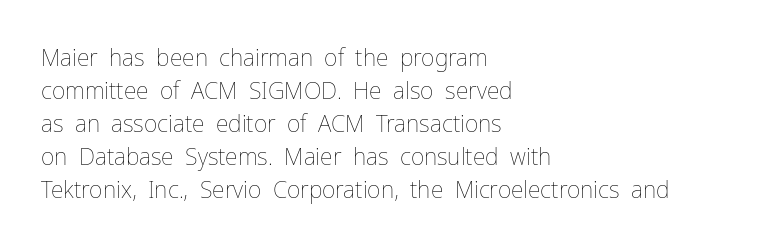
The image shows 23 px text type, upright; set left-aligned, normal line spacing (1.44x), normal letter spacing, not underlined.
